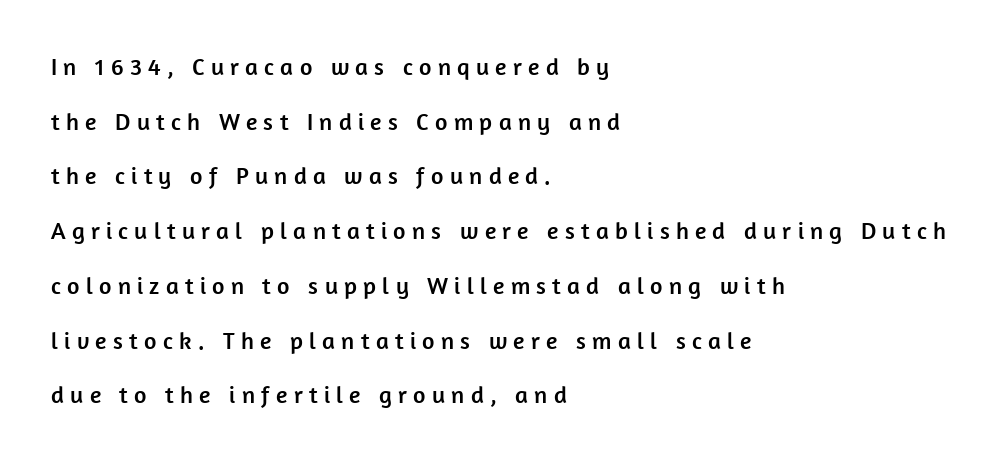
The image shows 24 px text type, upright; set left-aligned, loose line spacing (2.28x), unusually wide letter spacing (+0.26 em), not underlined.
